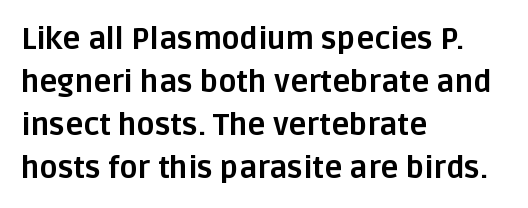
{"serif": "no", "italic": "no", "bold": "yes", "weight": "bold", "width": "normal", "stroke_contrast": "low", "x_height": "large", "monospaced": "no", "underline": "no", "align": "left", "line_spacing": "normal", "line_spacing_ratio": 1.43, "letter_spacing": "normal", "letter_spacing_em": 0.0, "glyph_px": 30}
